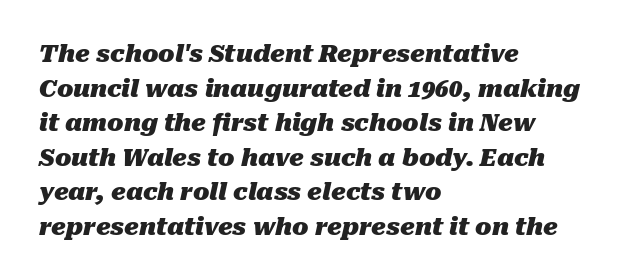
{"italic": "yes", "lean": "right", "slant_degrees": 10, "bold": "yes", "underline": "no", "align": "left", "line_spacing": "normal", "line_spacing_ratio": 1.44, "letter_spacing": "normal", "letter_spacing_em": 0.0, "glyph_px": 24}
